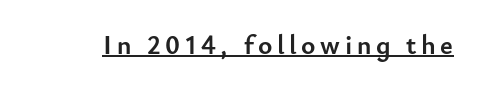
The image shows 27 px bold type, upright; set underlined.
